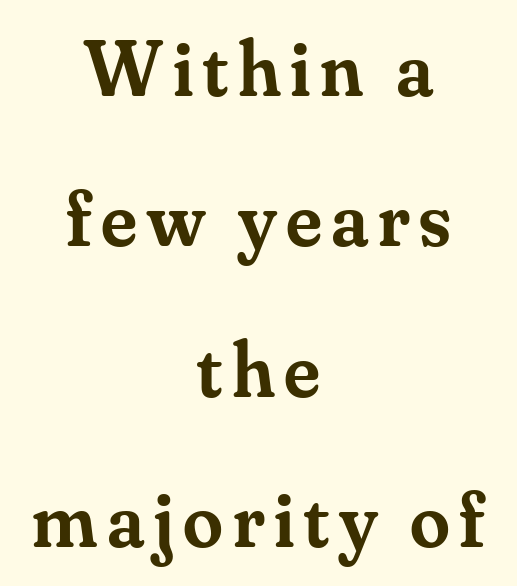
Which margin do the lines hug? Neither — every line sits in the middle. This sample has the flowing, uneven cadence of proportional lettering. Check under the words: just untouched page. Firm but not heavy-handed strokes: this text is semibold.
